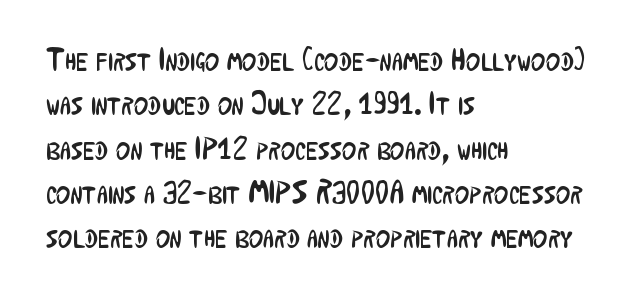
Each letter's strokes conclude bluntly, with no projecting serifs. The passage shown is not underscored anywhere. The passage shown has conventional tracking throughout. The letterforms sit at book weight or below. This is the regular roman posture of the typeface. Layout note: lines flush left.
